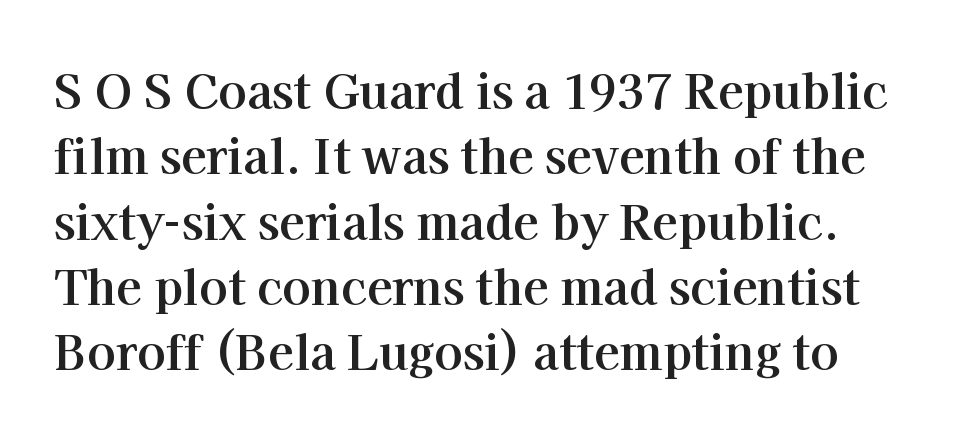
The image shows 47 px bold serif type, upright; set normal line spacing (1.39x), normal letter spacing, not underlined; high stroke contrast and a medium x-height.
